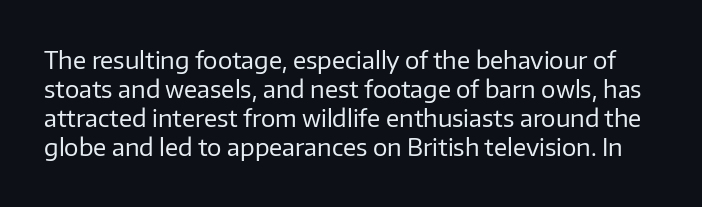
{"italic": "no", "bold": "no", "underline": "no", "line_spacing_ratio": 1.21, "letter_spacing": "normal", "letter_spacing_em": 0.0, "glyph_px": 24}
